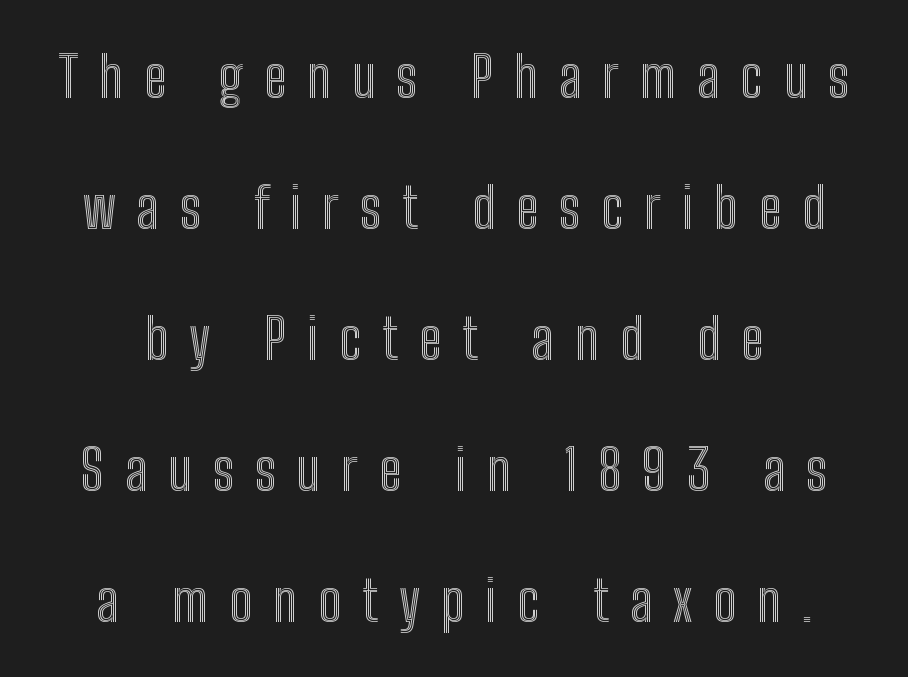
What's the leading like? Stretched, with rows far apart. The rendering uses natural spacing where letterforms have individual widths. Loose tracking; the words dissolve into strings of separated letters. Vertical strokes here are truly vertical. The gap between lines stays unmarked.
